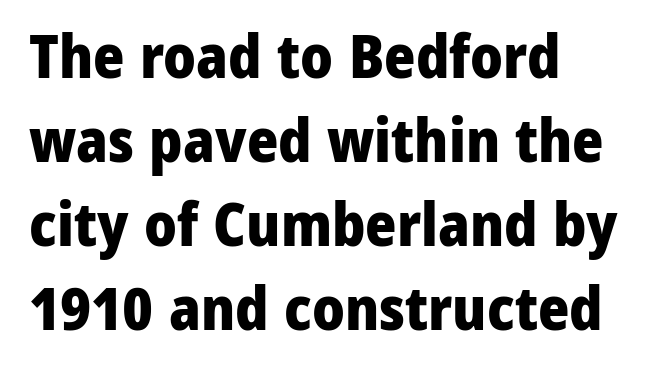
{"serif": "no", "italic": "no", "bold": "yes", "weight": "heavy", "width": "normal", "stroke_contrast": "low", "x_height": "medium", "monospaced": "no", "underline": "no", "line_spacing": "normal", "line_spacing_ratio": 1.4, "letter_spacing": "normal", "letter_spacing_em": 0.0, "glyph_px": 60}
